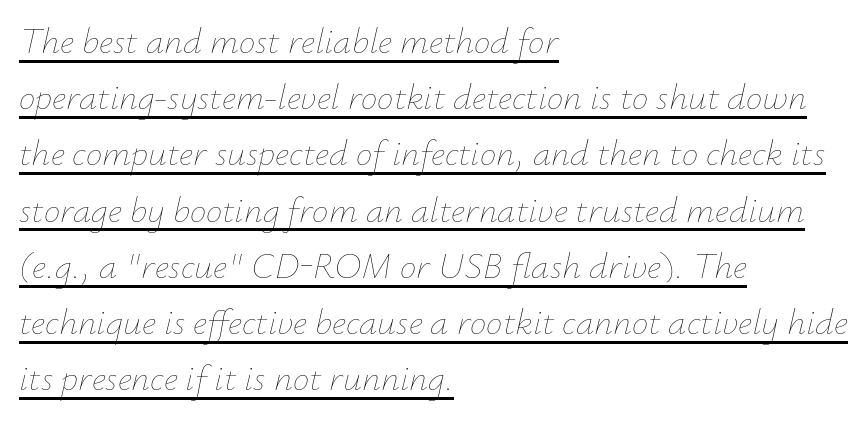
The image shows 37 px thin type, italic (leaning right); set left-aligned, normal line spacing (1.52x), normal letter spacing, underlined; low stroke contrast and a small x-height.
